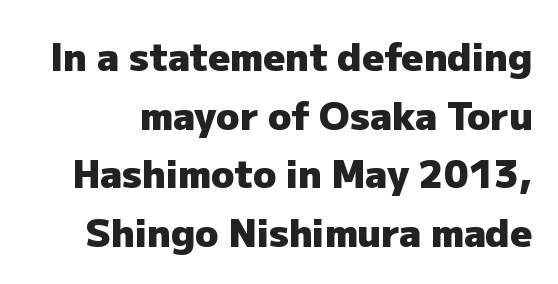
The rendering uses natural spacing where letterforms have individual widths. Baseline-to-baseline distance is the conventional proportion of letter height. What kind of face is this? One without serifs — a sans. The space beneath each line is pristine and unruled. Italic: no, the glyphs are upright roman.
